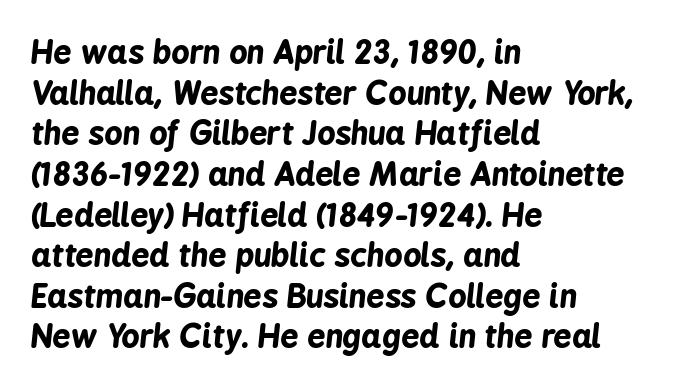
Do the characters align in a grid? No, the font is proportional. Students, observe: this is what conventionally led text looks like. An italicized treatment has been applied to the whole sample. These lines keep a tight, regular rhythm from letter to letter. Does the weight exceed regular? Yes, all the way to bold.
